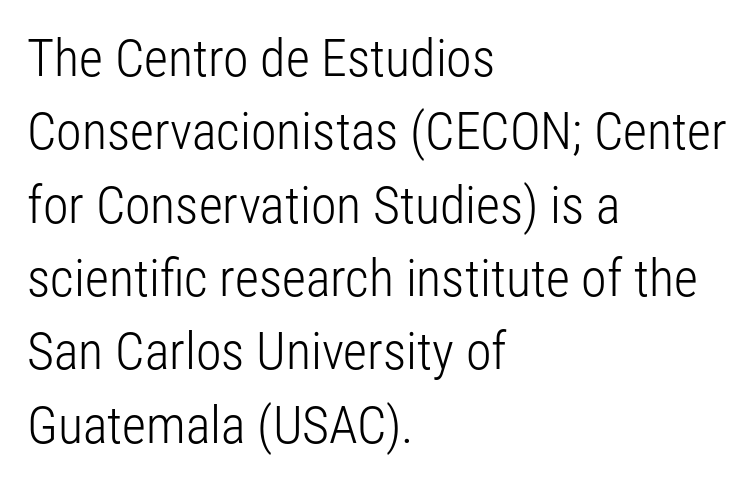
Nothing sits at the stroke ends, so this counts as sans-serif. Lines of text with bare space underneath. Reading down the column, the eye jumps a familiar distance to each next line. Italic: no, the glyphs are upright roman.
